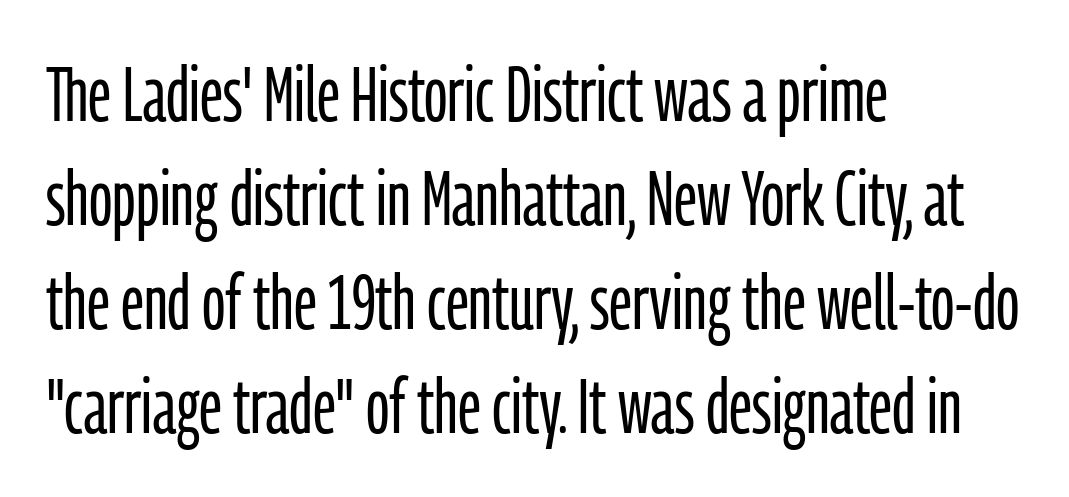
{"serif": "no", "italic": "no", "bold": "no", "weight": "light", "width": "condensed", "stroke_contrast": "low", "x_height": "medium", "monospaced": "no", "underline": "no", "align": "left", "line_spacing": "normal", "line_spacing_ratio": 1.35, "letter_spacing": "normal", "letter_spacing_em": 0.0, "glyph_px": 77}
